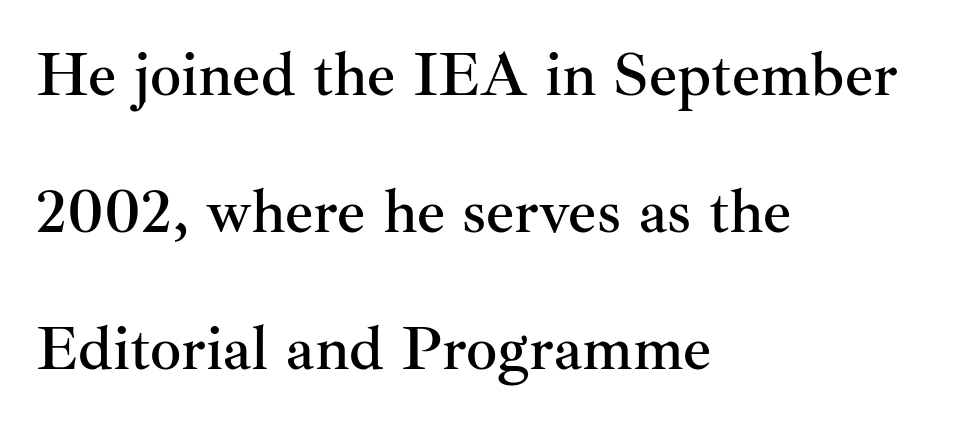
Q: Is the text italic (slanted)? A: No, it is upright.
Q: Is the typeface a serif or a sans-serif typeface? A: Serif.
Q: Is the text underlined? A: No.
Q: How is the paragraph aligned? A: Left-aligned.
Q: Is the spacing between letters normal or unusually wide? A: Normal.
Q: Is the spacing between lines tight, normal or loose? A: Loose.
Q: Width (condensed, normal, or wide)? A: Normal.
Q: Stroke contrast? A: Medium.
Q: x-height? A: Small.
Q: Monospaced? A: No.
